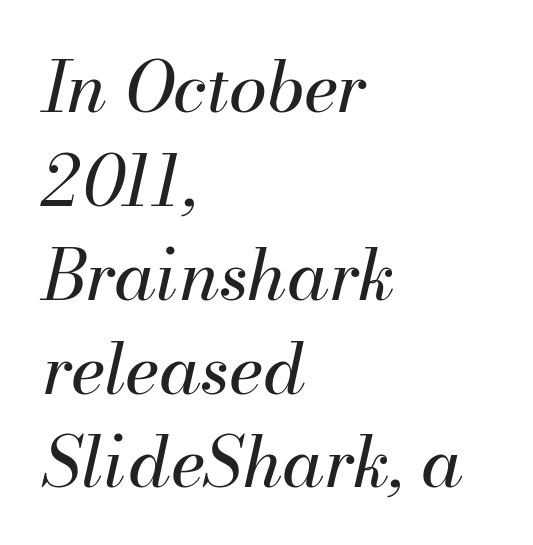
{"italic": "yes", "lean": "right", "slant_degrees": 13, "bold": "no", "weight": "regular", "width": "normal", "stroke_contrast": "medium", "x_height": "small", "monospaced": "no", "underline": "no", "align": "left", "line_spacing": "normal", "line_spacing_ratio": 1.36, "letter_spacing": "normal", "letter_spacing_em": 0.0, "glyph_px": 69}
